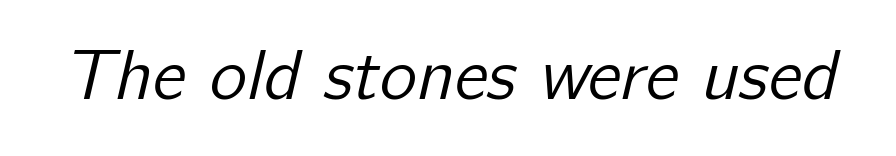
The image shows 71 px regular-weight sans-serif type; set normal letter spacing, not underlined; low stroke contrast and a medium x-height.
